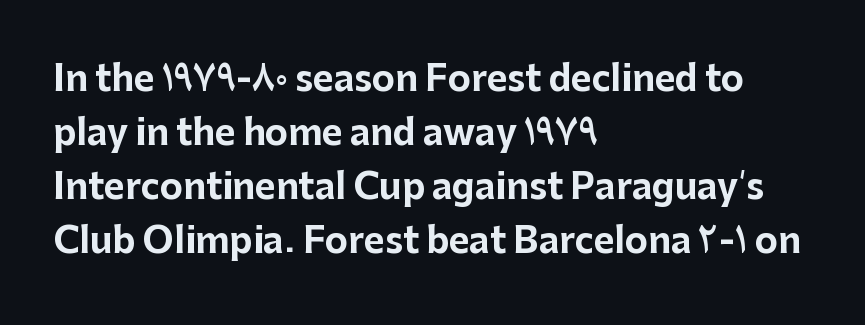
If you drew a line through each stem, it would be perfectly vertical. Character widths vary here, with narrow letters taking less room than wide ones. Students, this is bold: see how much ink each stroke carries. Line starts are locked; line ends wander. The baseline area is clear.
